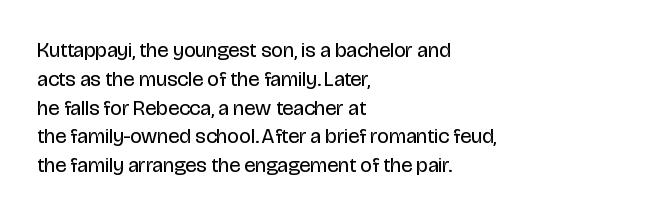
Each new line begins a customary step beneath the previous one. Stems here are at most as thick as an everyday book face. Words appear dense and cohesive because spacing is normal. Descenders hang freely into open space. The axis of the letterforms is exactly vertical.
